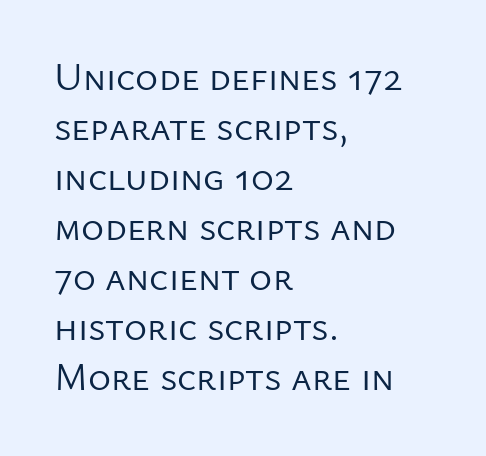
{"serif": "no", "italic": "no", "bold": "no", "weight": "regular", "width": "normal", "stroke_contrast": "low", "x_height": "medium", "monospaced": "no", "underline": "no", "align": "left", "line_spacing": "normal", "line_spacing_ratio": 1.28, "letter_spacing": "normal", "letter_spacing_em": 0.0, "glyph_px": 39}
